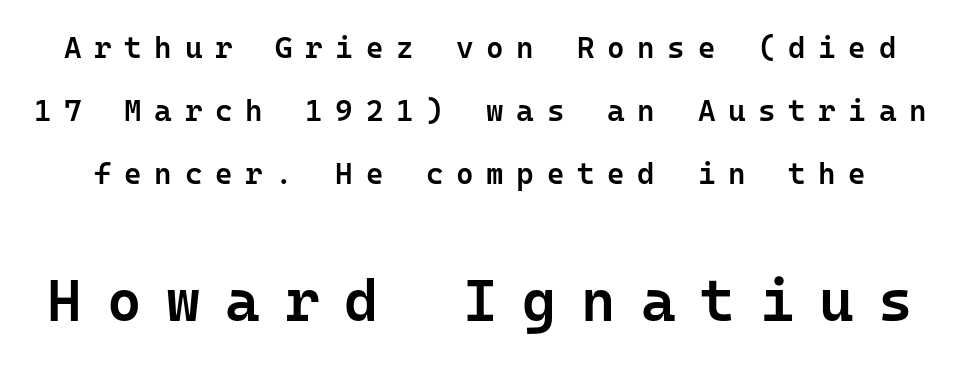
{"serif": "no", "italic": "no", "bold": "semi", "weight": "semibold", "width": "normal", "stroke_contrast": "low", "x_height": "medium", "monospaced": "yes", "underline": "no", "line_spacing": "loose", "line_spacing_ratio": 2.1, "letter_spacing": "wide", "letter_spacing_em": 0.42, "larger_block": "second", "size_ratio": 1.97, "glyph_px": 59}
